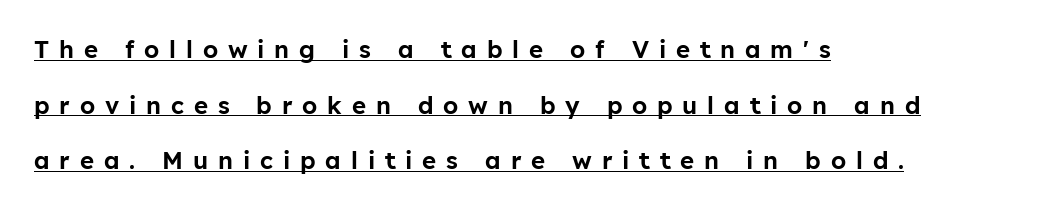
{"italic": "no", "underline": "yes", "align": "left", "line_spacing": "loose", "line_spacing_ratio": 2.32, "letter_spacing": "wide", "letter_spacing_em": 0.41, "glyph_px": 24}
